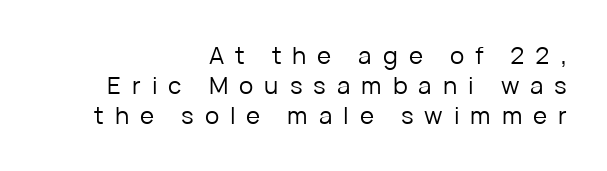
Evenly set lines give the paragraph a standard silhouette. What stands out about the letter spacing? Its width — letters are far apart. This sample is right-justified, so line beginnings fall wherever the words allow. Plain, unruled lines of type. Stroke mass is kept to a normal reading level or below.
